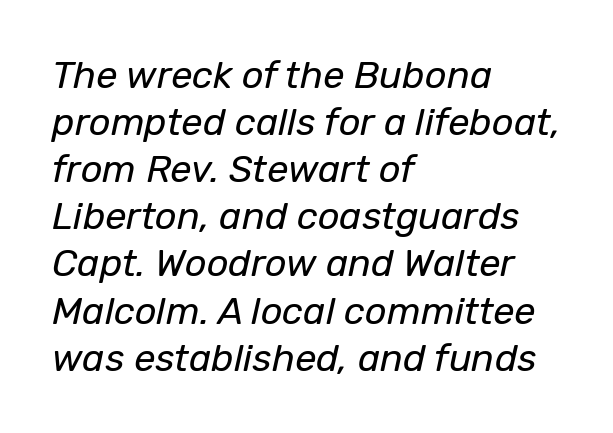
The compositor pushed each line to the left boundary. Vertical stems look standard width or narrower in stroke. Students, note that the glyphs here touch the page at normal intervals. Proportional: the letters do not fall into vertical columns. The face used here has a pronounced slope to its letters. The foot of each line stays bare and open.
